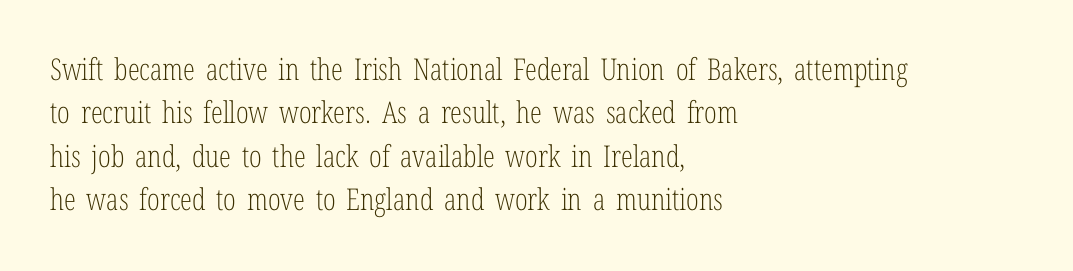
{"serif": "yes", "italic": "no", "bold": "no", "weight": "light", "width": "condensed", "stroke_contrast": "low", "x_height": "medium", "monospaced": "no", "underline": "no", "align": "left", "line_spacing": "normal", "line_spacing_ratio": 1.45, "letter_spacing": "normal", "letter_spacing_em": 0.0, "glyph_px": 30}
